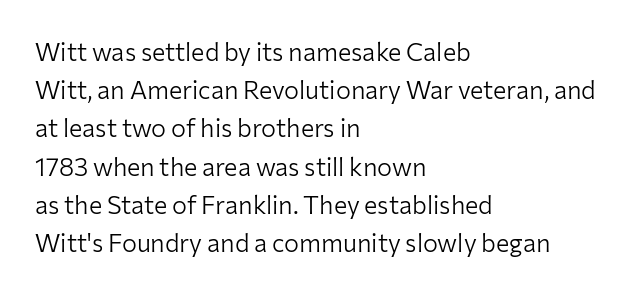
{"italic": "no", "bold": "no", "underline": "no", "align": "left", "line_spacing": "normal", "line_spacing_ratio": 1.53, "letter_spacing": "normal", "letter_spacing_em": 0.0, "glyph_px": 25}
